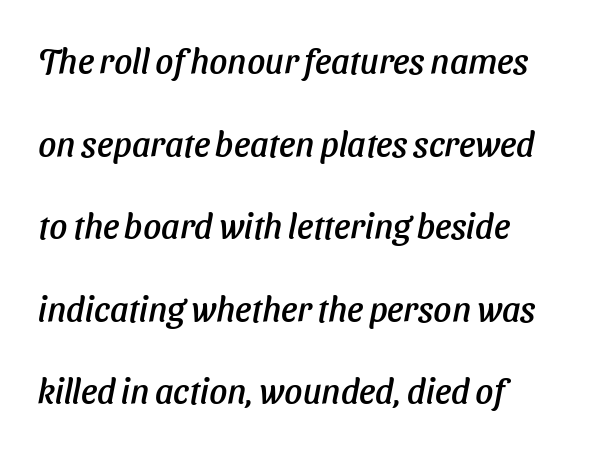
{"width": "normal", "stroke_contrast": "low", "x_height": "medium", "monospaced": "no", "underline": "no", "line_spacing": "loose", "line_spacing_ratio": 2.36, "letter_spacing": "normal", "letter_spacing_em": 0.0, "glyph_px": 35}
